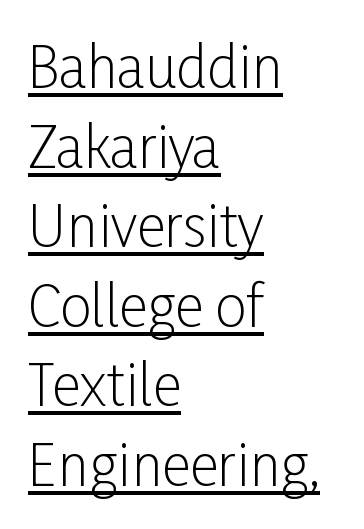
{"serif": "no", "italic": "no", "bold": "no", "weight": "light", "width": "condensed", "stroke_contrast": "low", "x_height": "medium", "monospaced": "no", "underline": "yes", "align": "left", "line_spacing": "normal", "line_spacing_ratio": 1.42, "letter_spacing": "normal", "letter_spacing_em": 0.0, "glyph_px": 56}
